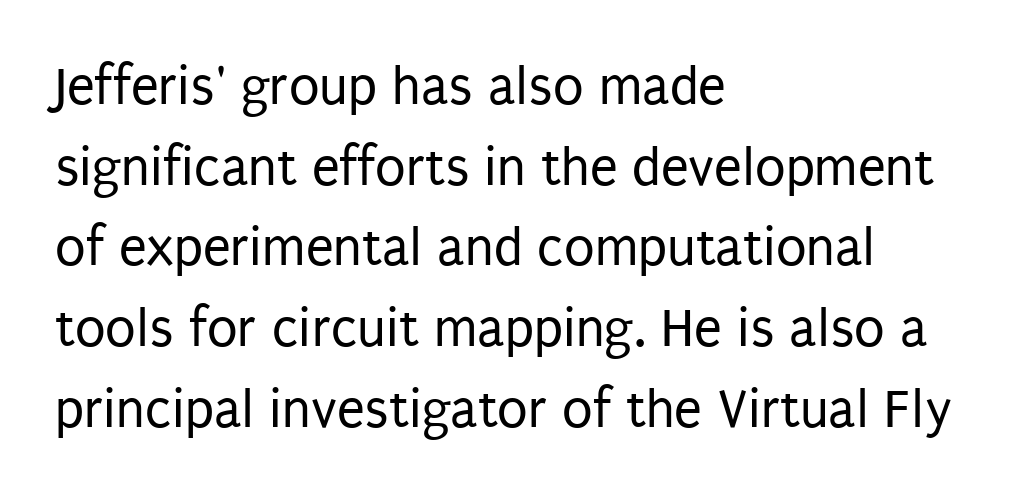
Q: Is the text bold? A: No.
Q: Is the text italic (slanted)? A: No, it is upright.
Q: Is the typeface a serif or a sans-serif typeface? A: Sans-serif.
Q: Is the text underlined? A: No.
Q: How is the paragraph aligned? A: Left-aligned.
Q: Is the spacing between letters normal or unusually wide? A: Normal.
Q: Is the spacing between lines tight, normal or loose? A: Normal.
Q: Width (condensed, normal, or wide)? A: Condensed.
Q: Stroke contrast? A: Low.
Q: x-height? A: Large.
Q: Monospaced? A: No.
